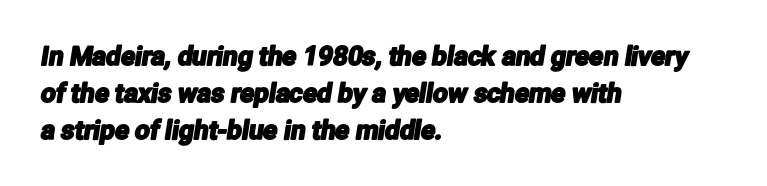
Q: Is the text underlined? A: No.
Q: How is the paragraph aligned? A: Left-aligned.
Q: Is the spacing between letters normal or unusually wide? A: Normal.
Q: Is the spacing between lines tight, normal or loose? A: Normal.
